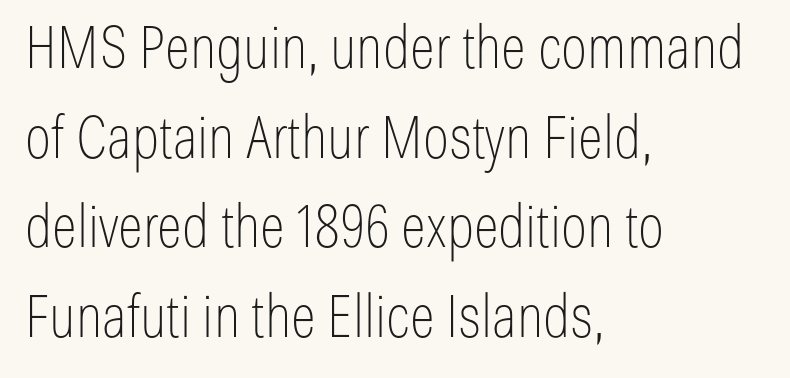
{"serif": "no", "italic": "no", "bold": "no", "weight": "thin", "width": "condensed", "stroke_contrast": "low", "x_height": "medium", "monospaced": "no", "underline": "no", "align": "left", "line_spacing": "normal", "line_spacing_ratio": 1.52, "letter_spacing": "normal", "letter_spacing_em": 0.0, "glyph_px": 59}
